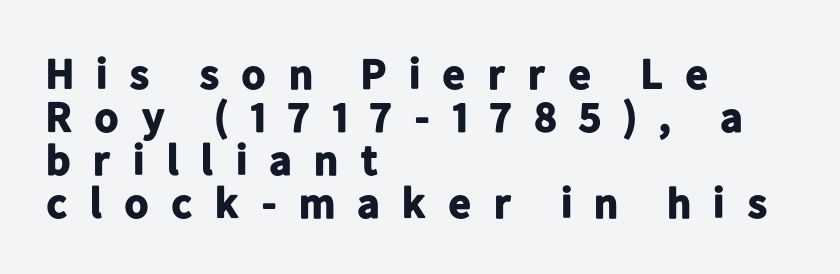
The image shows 43 px bold sans-serif type, upright; set left-aligned, tight line spacing (1.0x), unusually wide letter spacing (+0.46 em), not underlined; low stroke contrast and a medium x-height.
